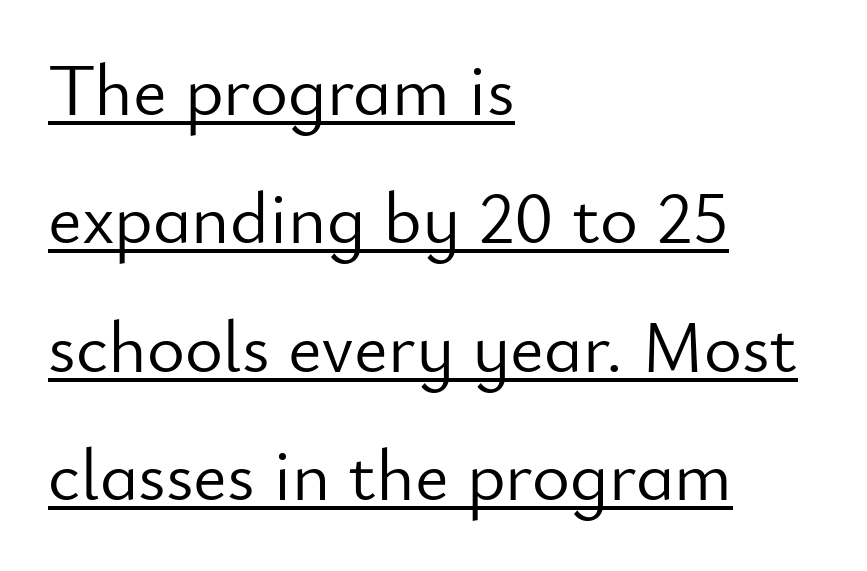
The image shows 73 px light sans-serif type, upright; set left-aligned, line spacing 1.76x, normal letter spacing, underlined; low stroke contrast and a small x-height.
